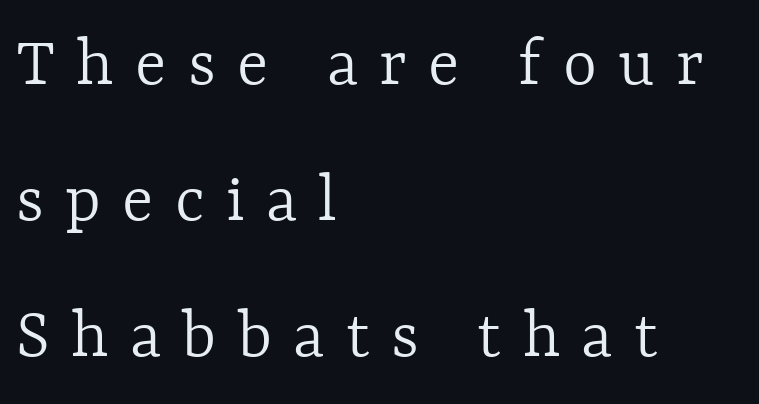
Q: Is the text bold? A: No.
Q: Is the text italic (slanted)? A: No, it is upright.
Q: Is the text underlined? A: No.
Q: How is the paragraph aligned? A: Left-aligned.
Q: Is the spacing between letters normal or unusually wide? A: Unusually wide.
Q: Width (condensed, normal, or wide)? A: Normal.
Q: x-height? A: Medium.
Q: Monospaced? A: No.
